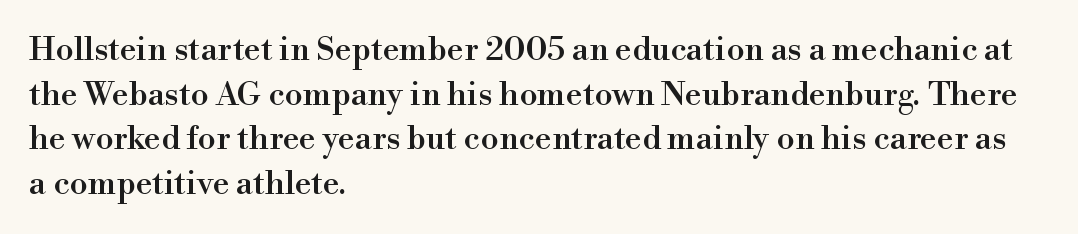
The image shows 33 px serif type, upright; set left-aligned, normal line spacing (1.35x), normal letter spacing, not underlined; a small x-height.
